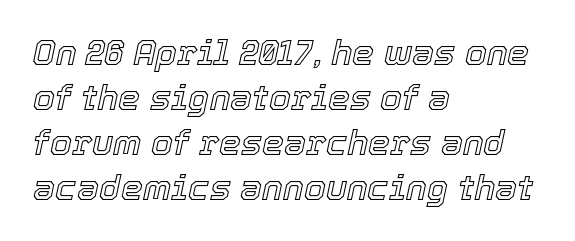
{"italic": "yes", "lean": "right", "slant_degrees": 12, "width": "normal", "x_height": "medium", "monospaced": "no", "underline": "no", "align": "left", "line_spacing": "normal", "line_spacing_ratio": 1.29, "letter_spacing": "normal", "letter_spacing_em": 0.0, "glyph_px": 35}
